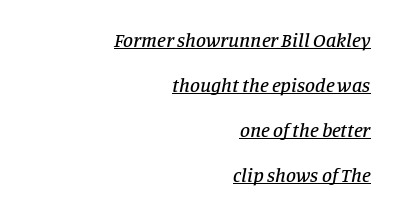
{"italic": "yes", "lean": "right", "slant_degrees": 11, "underline": "yes", "align": "right", "line_spacing": "loose", "line_spacing_ratio": 2.25, "letter_spacing": "normal", "letter_spacing_em": 0.0, "glyph_px": 20}
